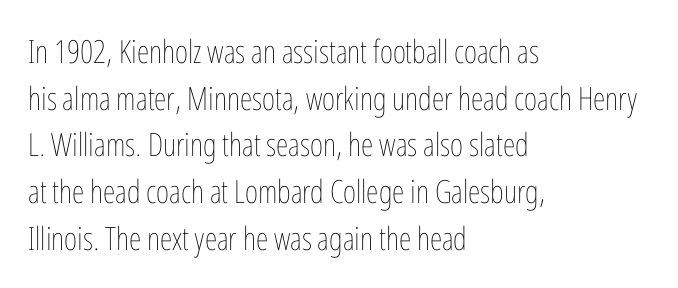
The strokes are not fattened; the text isn't bold. This block has exactly the height ordinary leading produces. Short note: letters normally spaced. Each line starts at the same left margin while the right side varies. Check under the words: just untouched page. Do the characters align in a grid? No, the font is proportional.
